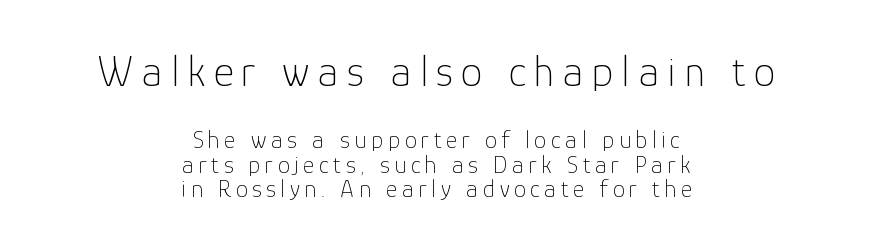
The image shows 44 px thin sans-serif type, upright; set centered, tight line spacing (0.99x), not underlined; the first (top) block is 1.76x larger; low stroke contrast and a medium x-height.
